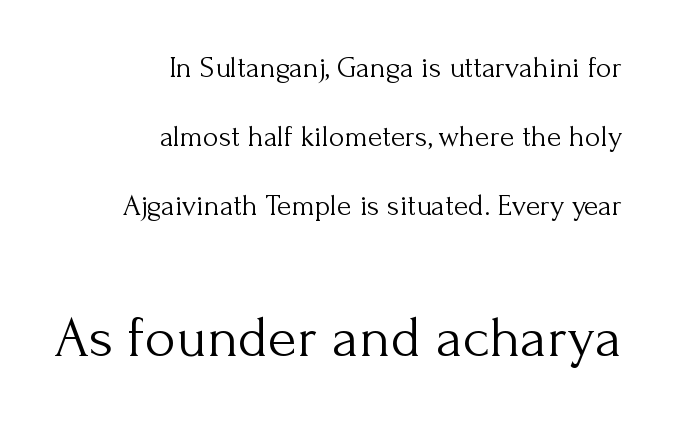
The image shows 59 px light serif type, upright; set right-aligned, loose line spacing (2.3x), normal letter spacing, not underlined; the second (bottom) block is 1.97x larger; medium stroke contrast and a small x-height.
